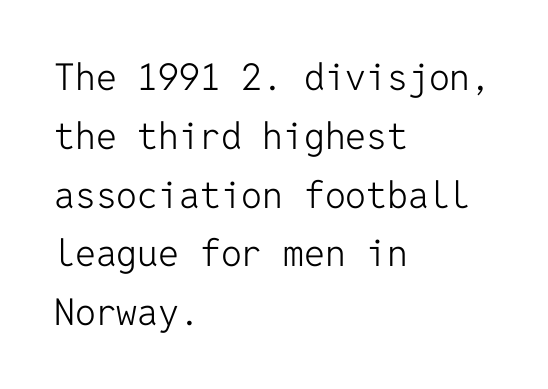
The letters march in equal steps, a hallmark of fixed-pitch type. The font sits on the lighter half of the weight spectrum, regular included. Short note: letters normally spaced. A sans-serif font was chosen for this passage. Only glyphs here, with clear space below each row. Successive baselines arrive at the customary interval.
